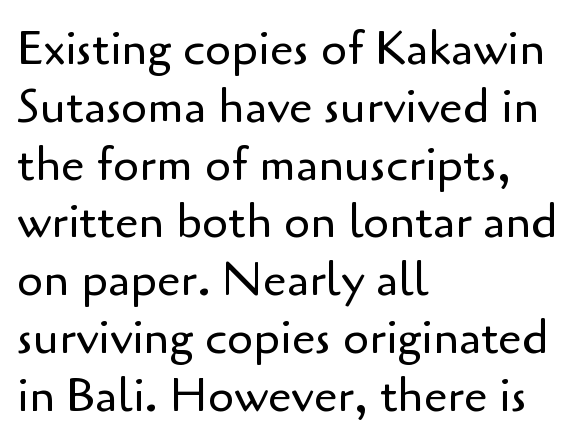
Typographically, this falls in the sans-serif category. The text block is weighted toward the left margin, trailing off unevenly rightward. Each stroke keeps to a modest, everyday thickness or less. You can tell it's not italic because the verticals are truly vertical. Descenders hang freely into open space. Nobody touched the tracking dial on this one.
